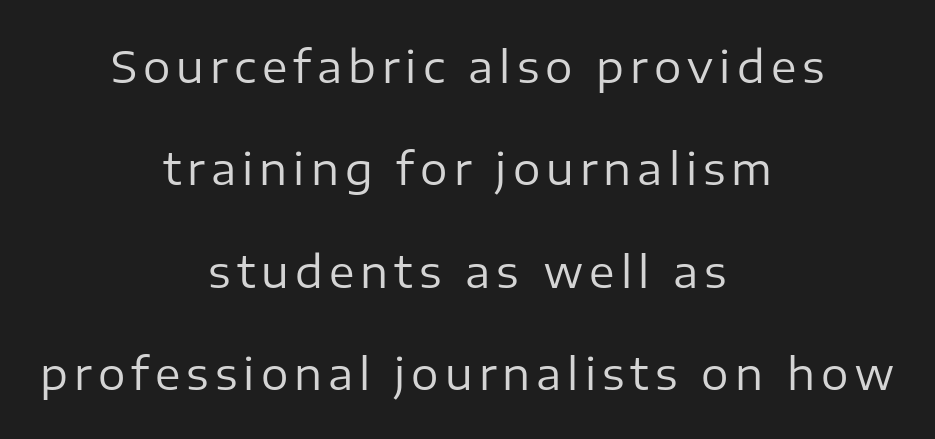
The image shows 43 px regular-weight sans-serif type, upright; set centered, loose line spacing (2.38x), not underlined; low stroke contrast and a medium x-height.
